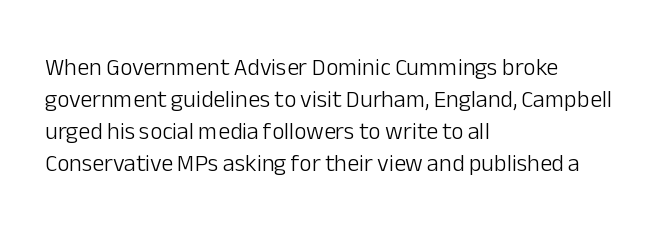
Q: Is the text bold? A: No.
Q: Is the text italic (slanted)? A: No, it is upright.
Q: Is the text underlined? A: No.
Q: How is the paragraph aligned? A: Left-aligned.
Q: Is the spacing between letters normal or unusually wide? A: Normal.
Q: Is the spacing between lines tight, normal or loose? A: Normal.
